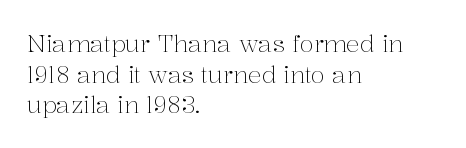
{"italic": "no", "bold": "no", "underline": "no", "align": "left", "line_spacing": "normal", "line_spacing_ratio": 1.33, "letter_spacing": "normal", "letter_spacing_em": 0.0, "glyph_px": 23}
